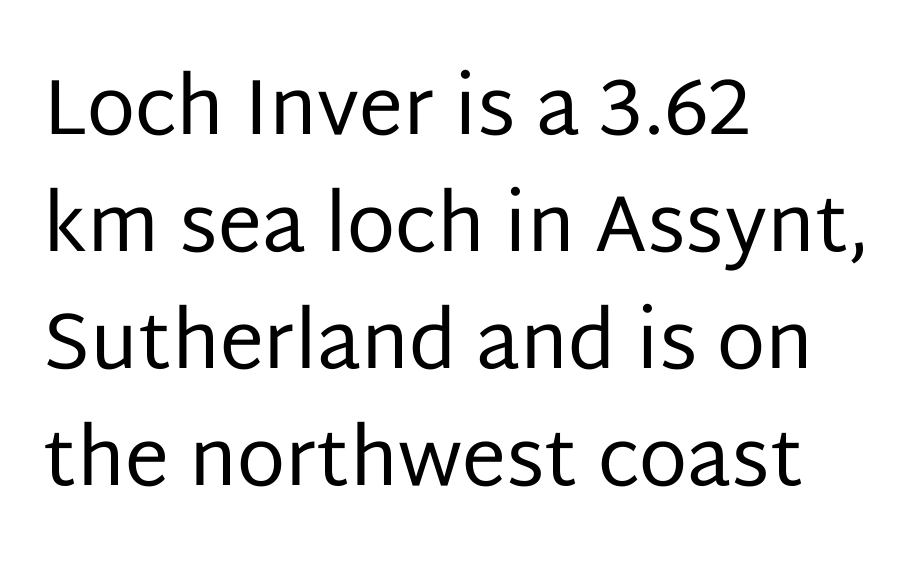
The image shows 79 px regular-weight sans-serif type, upright; set left-aligned, normal line spacing (1.48x), normal letter spacing, not underlined; low stroke contrast and a large x-height.
